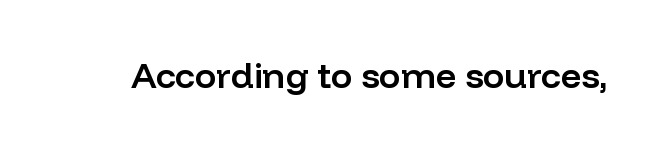
{"serif": "no", "italic": "no", "bold": "semi", "weight": "semibold", "width": "normal", "stroke_contrast": "low", "x_height": "medium", "monospaced": "no", "underline": "no", "letter_spacing": "normal", "letter_spacing_em": 0.0, "glyph_px": 36}
